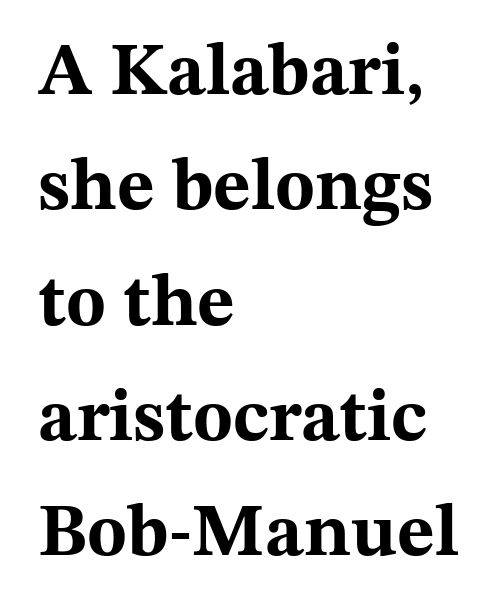
The image shows 73 px bold, wide serif type, upright; set left-aligned, normal line spacing (1.58x), normal letter spacing, not underlined; medium stroke contrast and a medium x-height.
